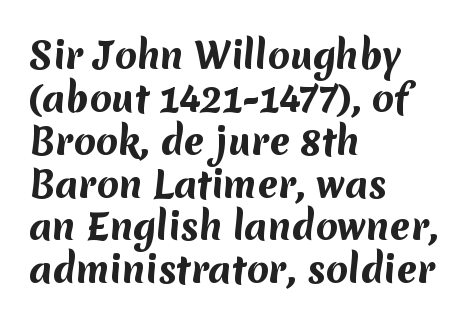
Q: Is the text bold? A: Yes.
Q: Is the typeface a serif or a sans-serif typeface? A: Sans-serif.
Q: Is the text underlined? A: No.
Q: How is the paragraph aligned? A: Left-aligned.
Q: Is the spacing between letters normal or unusually wide? A: Normal.
Q: Width (condensed, normal, or wide)? A: Normal.
Q: Stroke contrast? A: Medium.
Q: x-height? A: Medium.
Q: Monospaced? A: No.
